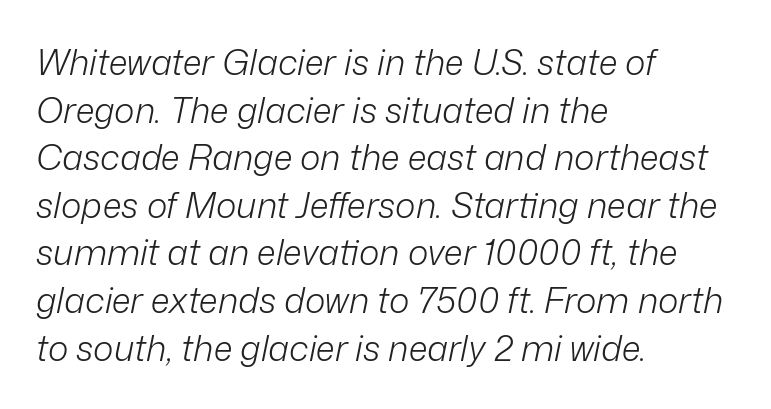
The image shows 35 px light type, italic (leaning right); set left-aligned, normal line spacing (1.36x), normal letter spacing, not underlined; low stroke contrast and a medium x-height.
